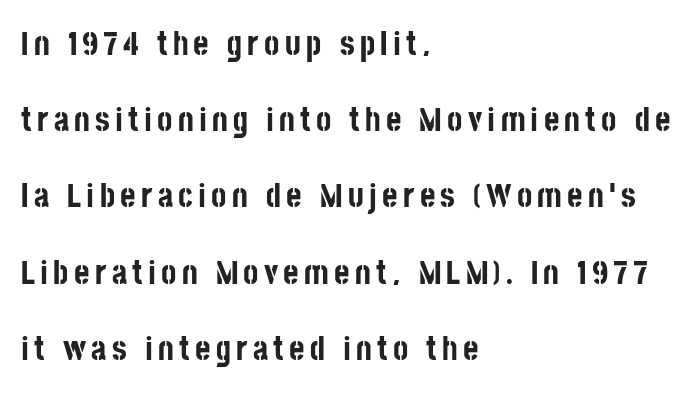
Typesetter's note: full bold, strokes at maximum text heaviness. Posture: vertical. Spacing verdict: proportional, widths tailored to each character. These lines are set flush left with a ragged right edge. If you measured baseline to baseline, you'd find a long distance. Underline: absent.
